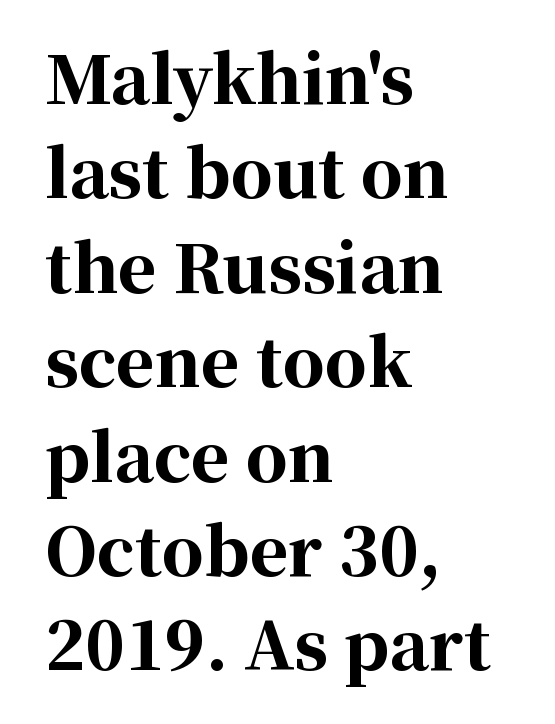
The image shows 66 px bold serif type, upright; set left-aligned, normal line spacing (1.43x), normal letter spacing, not underlined; high stroke contrast and a medium x-height.
